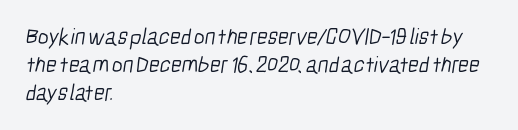
Q: Is the text bold? A: No.
Q: Is the text underlined? A: No.
Q: How is the paragraph aligned? A: Left-aligned.
Q: Is the spacing between letters normal or unusually wide? A: Normal.
